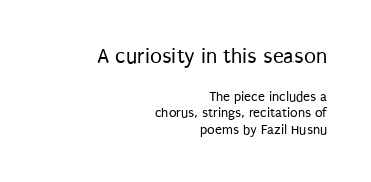
Any mark beneath the type? The region is blank. The lines are quadded right. The letters stand straight up with perfectly vertical stems. There is no visible air inserted between adjacent glyphs. Size hierarchy here favors the leading block over the trailing one.
